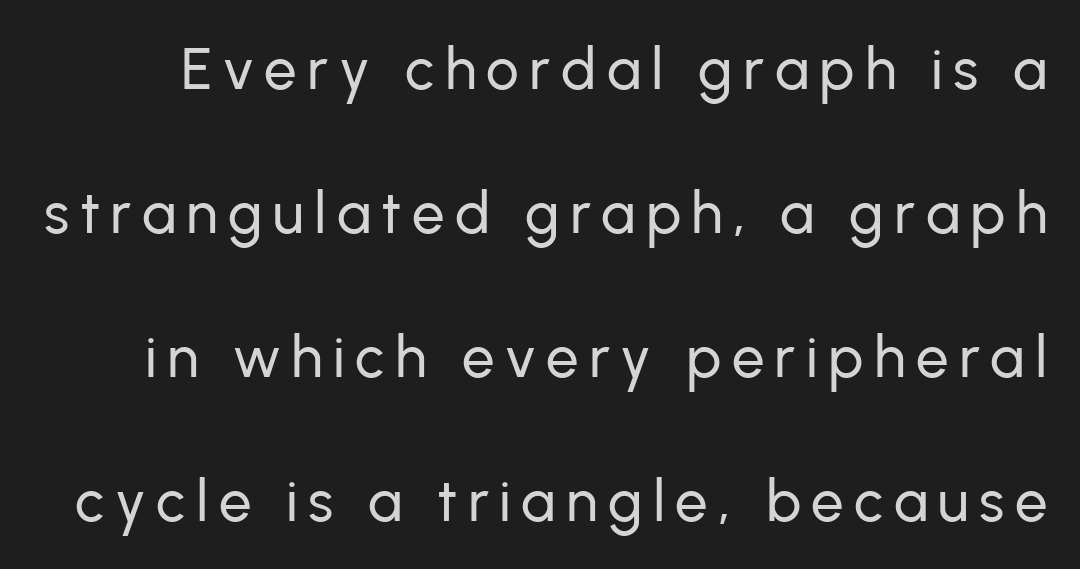
What kind of face is this? One without serifs — a sans. Varying glyph widths throughout — classic text-font behaviour. This sample trades compactness for vertical openness between lines. Underline: absent.
